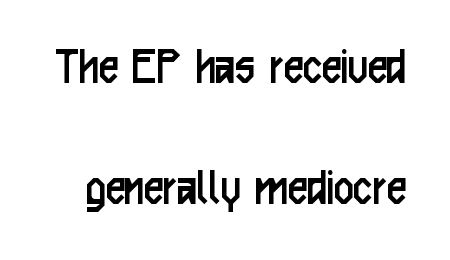
Q: Is the text bold? A: No.
Q: Is the text italic (slanted)? A: No, it is upright.
Q: Is the typeface a serif or a sans-serif typeface? A: Sans-serif.
Q: Is the text underlined? A: No.
Q: Is the spacing between letters normal or unusually wide? A: Normal.
Q: Is the spacing between lines tight, normal or loose? A: Loose.
Q: Width (condensed, normal, or wide)? A: Condensed.
Q: Stroke contrast? A: Low.
Q: x-height? A: Medium.
Q: Monospaced? A: No.
